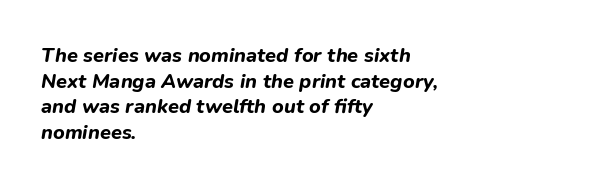
{"italic": "yes", "lean": "right", "slant_degrees": 9, "bold": "yes", "underline": "no", "align": "left", "line_spacing": "normal", "line_spacing_ratio": 1.28, "letter_spacing": "normal", "letter_spacing_em": 0.0, "glyph_px": 20}
